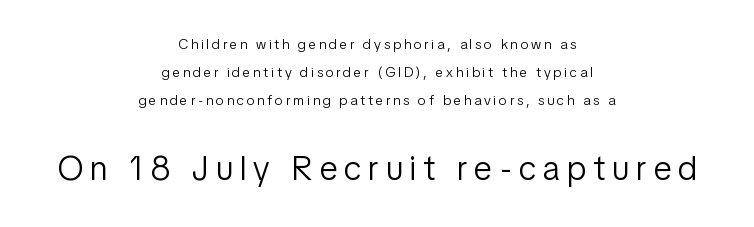
The image shows 34 px light, condensed sans-serif type, upright; set centered, loose line spacing (2.0x), unusually wide letter spacing (+0.21 em), not underlined; the second (bottom) block is 2.43x larger; low stroke contrast and a medium x-height.
